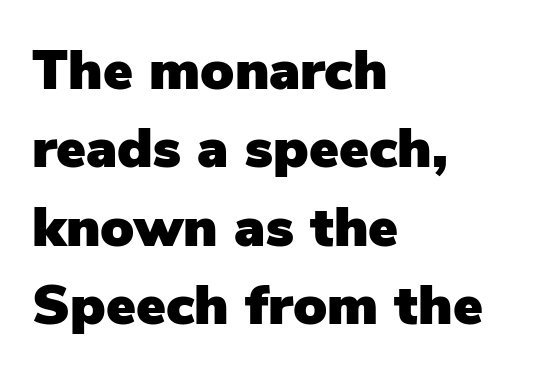
Q: Is the text italic (slanted)? A: No, it is upright.
Q: Is the typeface a serif or a sans-serif typeface? A: Sans-serif.
Q: Is the text underlined? A: No.
Q: How is the paragraph aligned? A: Left-aligned.
Q: Is the spacing between letters normal or unusually wide? A: Normal.
Q: Is the spacing between lines tight, normal or loose? A: Normal.
Q: Width (condensed, normal, or wide)? A: Normal.
Q: Stroke contrast? A: Low.
Q: x-height? A: Medium.
Q: Monospaced? A: No.
